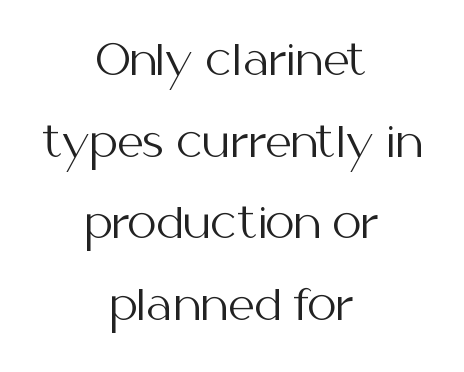
{"serif": "no", "italic": "no", "bold": "no", "weight": "regular", "width": "normal", "stroke_contrast": "medium", "x_height": "medium", "monospaced": "no", "underline": "no", "align": "center", "line_spacing": "loose", "line_spacing_ratio": 1.99, "letter_spacing": "normal", "letter_spacing_em": 0.0, "glyph_px": 41}
